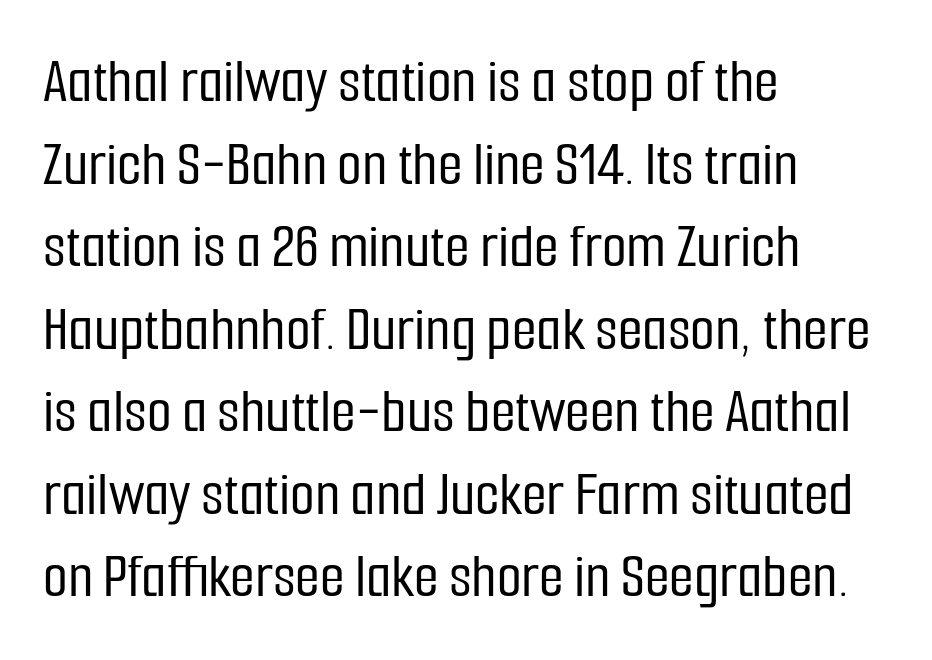
Q: Is the text italic (slanted)? A: No, it is upright.
Q: Is the typeface a serif or a sans-serif typeface? A: Sans-serif.
Q: Is the text underlined? A: No.
Q: How is the paragraph aligned? A: Left-aligned.
Q: Is the spacing between letters normal or unusually wide? A: Normal.
Q: Is the spacing between lines tight, normal or loose? A: Normal.
Q: Width (condensed, normal, or wide)? A: Condensed.
Q: Stroke contrast? A: Low.
Q: x-height? A: Medium.
Q: Monospaced? A: No.
